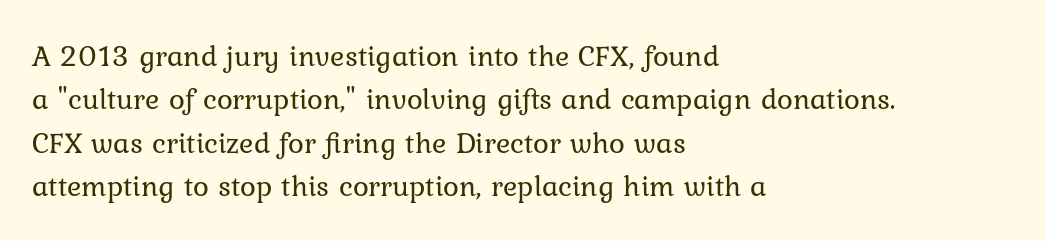
Q: Is the text bold? A: No.
Q: Is the text italic (slanted)? A: No, it is upright.
Q: Is the text underlined? A: No.
Q: How is the paragraph aligned? A: Left-aligned.
Q: Is the spacing between letters normal or unusually wide? A: Normal.
Q: Is the spacing between lines tight, normal or loose? A: Normal.
Q: Width (condensed, normal, or wide)? A: Normal.
Q: Stroke contrast? A: Low.
Q: x-height? A: Medium.
Q: Monospaced? A: No.
